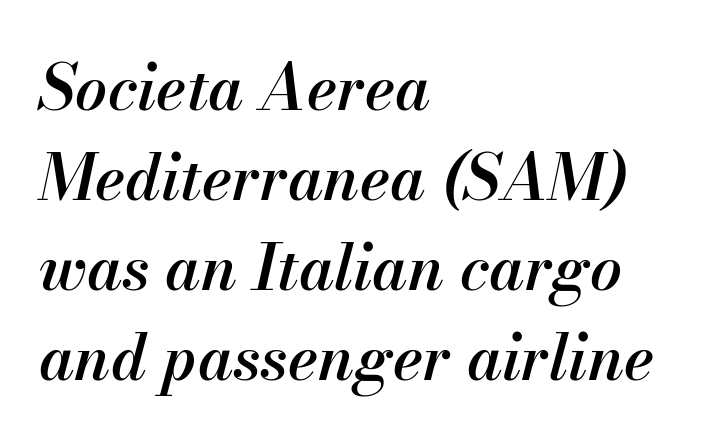
Glance below the letters and you will spot only blank space. Here the designer chose a conventional face with non-uniform glyph widths. The letters sit at their default tracking, neither squeezed nor spread. Short and long lines alike share a common starting point at left. In terms of weight, the rendering is demibold, just under bold.
